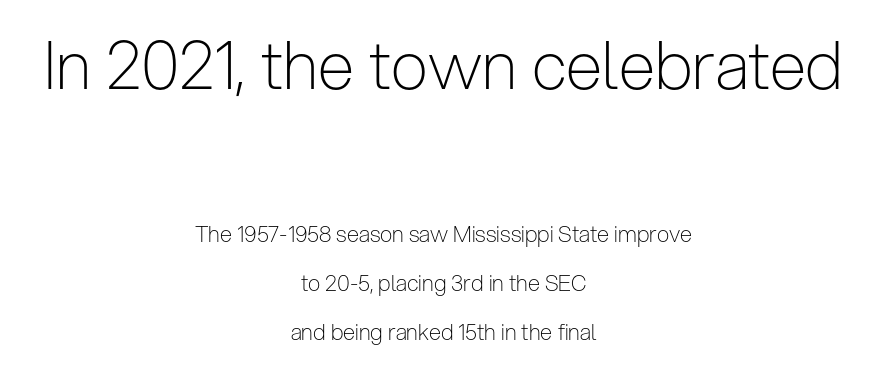
The image shows 66 px light, condensed sans-serif type, upright; set centered, loose line spacing (2.24x), normal letter spacing, not underlined; the first (top) block is 3.0x larger; low stroke contrast and a medium x-height.
